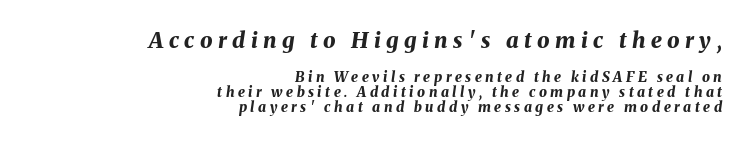
Q: Is the text bold? A: Yes.
Q: Is the text italic (slanted)? A: Yes, it leans right by about 8 degrees.
Q: Is the text underlined? A: No.
Q: How is the paragraph aligned? A: Right-aligned.
Q: Is the spacing between letters normal or unusually wide? A: Unusually wide.
Q: Is the spacing between lines tight, normal or loose? A: Tight.
Q: Which block of text is set in a larger size, the first (top) or the second (bottom)? A: The first (top) one.
